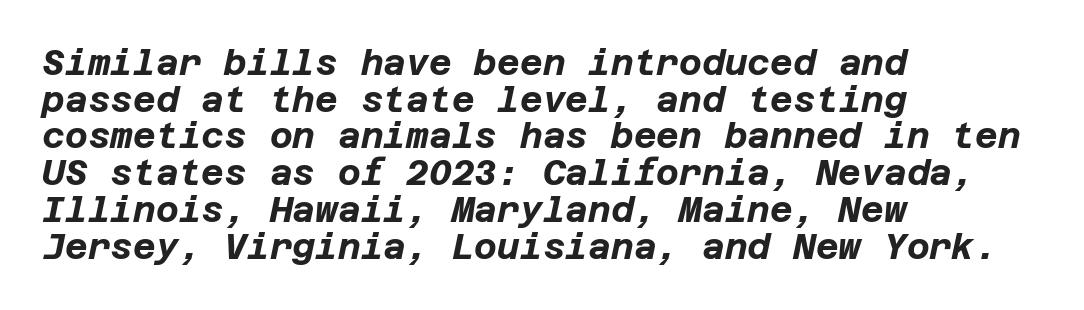
{"italic": "yes", "lean": "right", "slant_degrees": 12, "bold": "yes", "weight": "bold", "width": "normal", "stroke_contrast": "low", "x_height": "large", "underline": "no", "align": "left", "line_spacing": "tight", "line_spacing_ratio": 1.05, "letter_spacing": "normal", "letter_spacing_em": 0.0, "glyph_px": 35}
